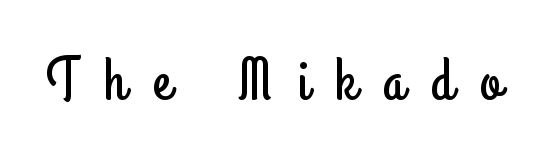
{"serif": "no", "width": "condensed", "stroke_contrast": "low", "x_height": "small", "monospaced": "no", "underline": "no", "letter_spacing": "wide", "letter_spacing_em": 0.45, "glyph_px": 60}
